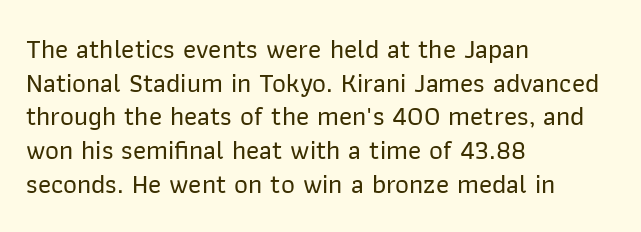
Q: Is the text italic (slanted)? A: No, it is upright.
Q: Is the text underlined? A: No.
Q: How is the paragraph aligned? A: Left-aligned.
Q: Is the spacing between letters normal or unusually wide? A: Normal.
Q: Is the spacing between lines tight, normal or loose? A: Normal.
